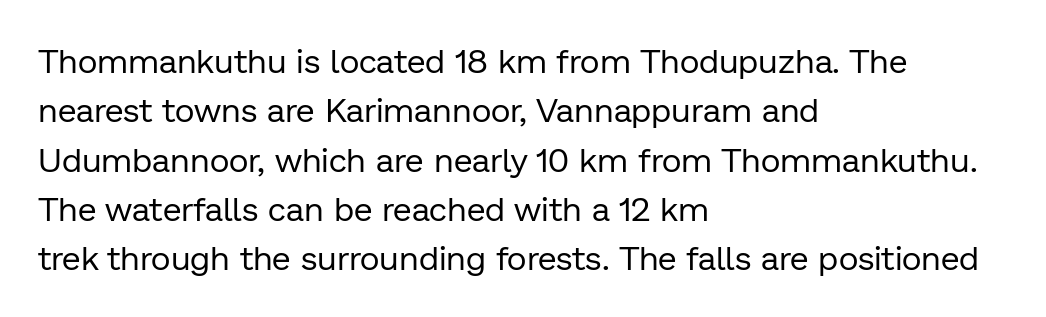
Caption: multi-line text, flush left, ragged right. Looks like regular typesetting: each glyph gets only the width it needs. Do the letters lean? They stand straight. A clean baseline with only descenders dipping below it. Nobody touched the tracking dial on this one. Serif or sans? Sans — the stroke terminals are bare.
